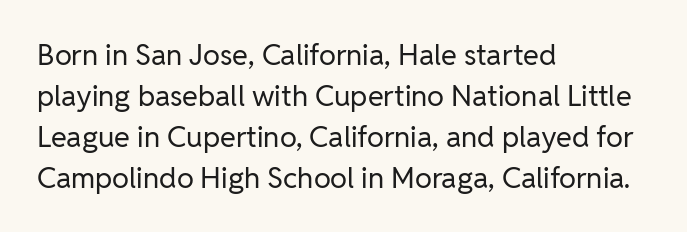
Stroke mass is kept to a normal reading level or below. Summary of vertical rhythm: regular, with standard interline spacing. The letterforms sit shoulder to shoulder at normal distance. Do the characters align in a grid? No, the font is proportional. Unlike a traditional serif, this face leaves its strokes unadorned. Italic? Not at all — the glyphs are vertical.
